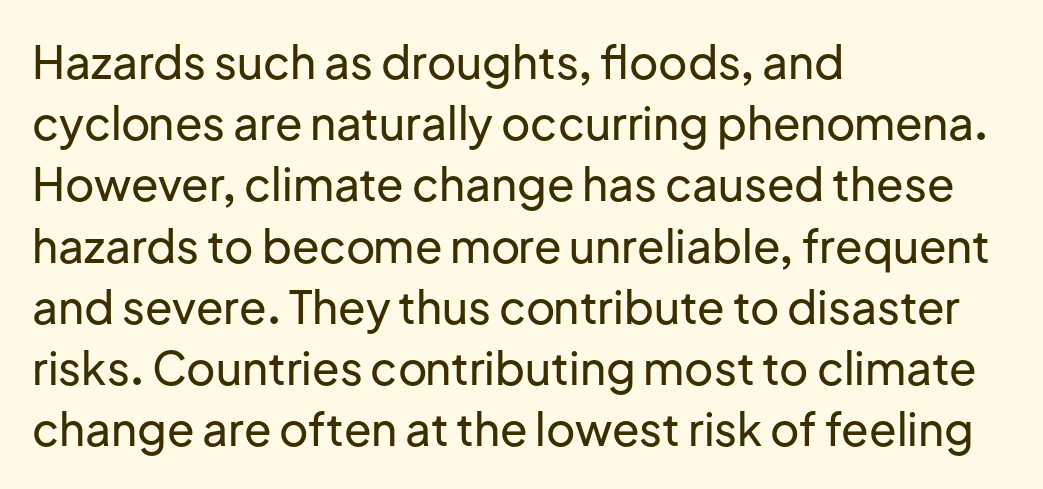
{"serif": "no", "italic": "no", "width": "normal", "stroke_contrast": "low", "x_height": "medium", "monospaced": "no", "underline": "no", "align": "left", "line_spacing": "normal", "line_spacing_ratio": 1.36, "letter_spacing": "normal", "letter_spacing_em": 0.0, "glyph_px": 45}
